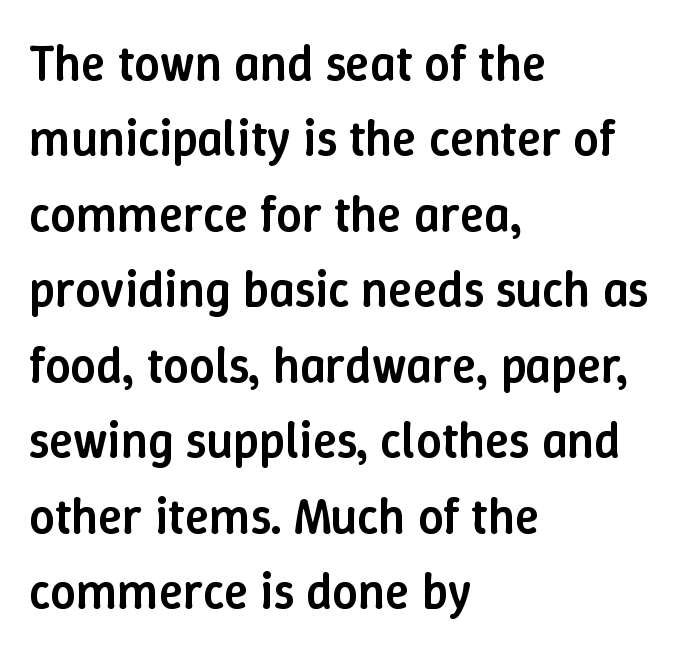
Q: Is the text bold? A: Semi-bold.
Q: Is the text italic (slanted)? A: No, it is upright.
Q: Is the text underlined? A: No.
Q: How is the paragraph aligned? A: Left-aligned.
Q: Is the spacing between letters normal or unusually wide? A: Normal.
Q: Is the spacing between lines tight, normal or loose? A: Normal.
Q: Width (condensed, normal, or wide)? A: Normal.
Q: Stroke contrast? A: Low.
Q: x-height? A: Medium.
Q: Monospaced? A: No.
